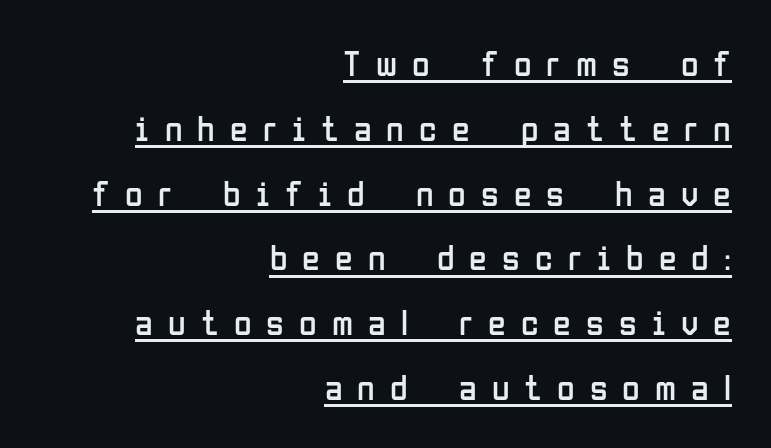
{"serif": "no", "italic": "no", "bold": "no", "weight": "regular", "width": "condensed", "stroke_contrast": "low", "x_height": "medium", "monospaced": "no", "underline": "yes", "align": "right", "line_spacing_ratio": 1.8, "letter_spacing": "wide", "letter_spacing_em": 0.42, "glyph_px": 36}
